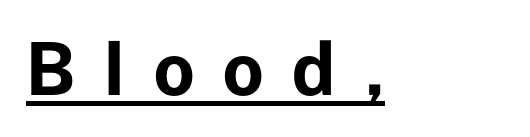
{"serif": "no", "italic": "no", "bold": "yes", "weight": "bold", "width": "normal", "stroke_contrast": "low", "x_height": "medium", "monospaced": "no", "underline": "yes", "letter_spacing": "wide", "letter_spacing_em": 0.41, "glyph_px": 71}
